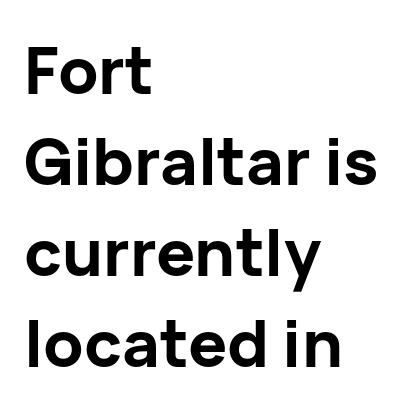
The leading is moderate, giving the passage an even texture. Which margin do the lines hug? The left one — the right edge is uneven. Plenty of ink on the page — the face is bold. Is this a fixed-width face? No — the glyphs have proportional, varying widths. Unlike italic type, these characters show no tilt at all.
